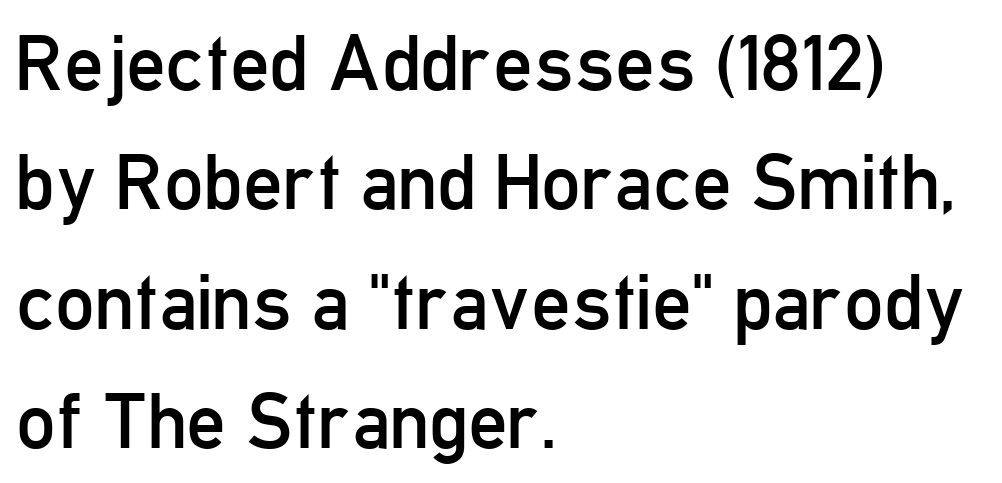
Q: Is the text bold? A: No.
Q: Is the text italic (slanted)? A: No, it is upright.
Q: Is the typeface a serif or a sans-serif typeface? A: Sans-serif.
Q: Is the text underlined? A: No.
Q: How is the paragraph aligned? A: Left-aligned.
Q: Is the spacing between letters normal or unusually wide? A: Normal.
Q: Is the spacing between lines tight, normal or loose? A: Normal.
Q: Width (condensed, normal, or wide)? A: Condensed.
Q: Stroke contrast? A: Low.
Q: x-height? A: Medium.
Q: Monospaced? A: No.
